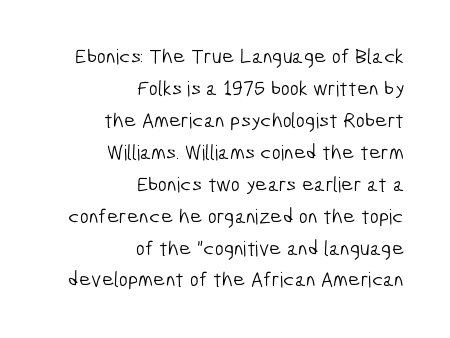
The image shows 21 px text type; set right-aligned, normal line spacing (1.52x), normal letter spacing, not underlined.
